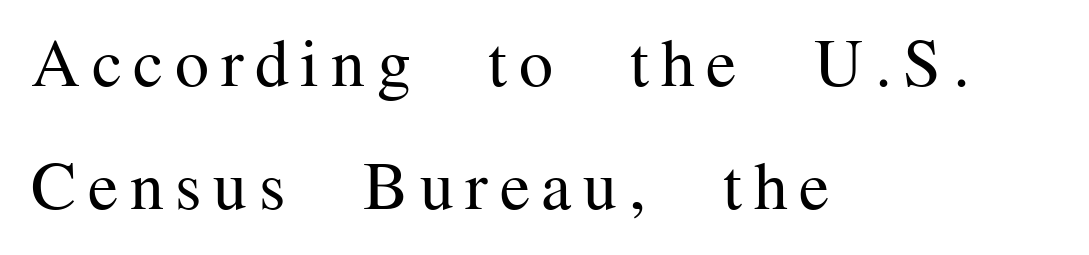
The image shows 68 px regular-weight serif type, upright; set left-aligned, line spacing 1.81x, not underlined; medium stroke contrast and a medium x-height.
